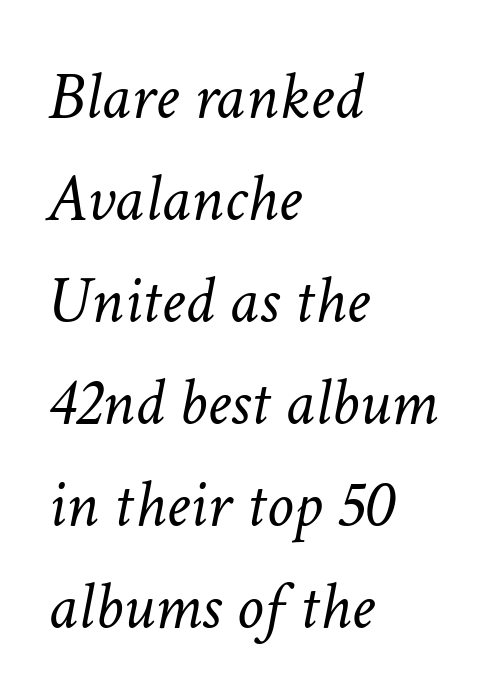
{"italic": "yes", "lean": "right", "slant_degrees": 11, "bold": "no", "weight": "light", "width": "normal", "stroke_contrast": "low", "x_height": "medium", "monospaced": "no", "underline": "no", "align": "left", "line_spacing": "normal", "line_spacing_ratio": 1.5, "letter_spacing": "normal", "letter_spacing_em": 0.0, "glyph_px": 68}
